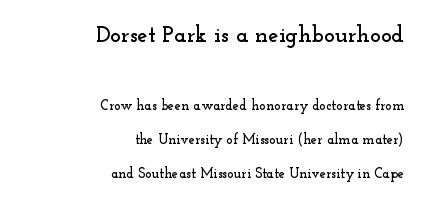
The image shows 23 px text type, upright; set right-aligned, loose line spacing (2.44x), normal letter spacing, not underlined; the first (top) block is 1.64x larger.
